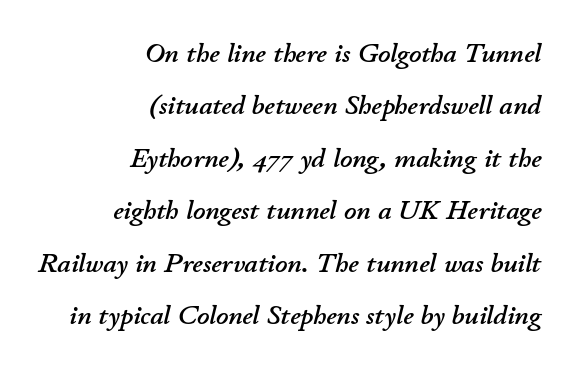
Q: Is the text italic (slanted)? A: Yes, it leans right by about 11 degrees.
Q: Is the text underlined? A: No.
Q: How is the paragraph aligned? A: Right-aligned.
Q: Is the spacing between letters normal or unusually wide? A: Normal.
Q: Is the spacing between lines tight, normal or loose? A: Loose.
